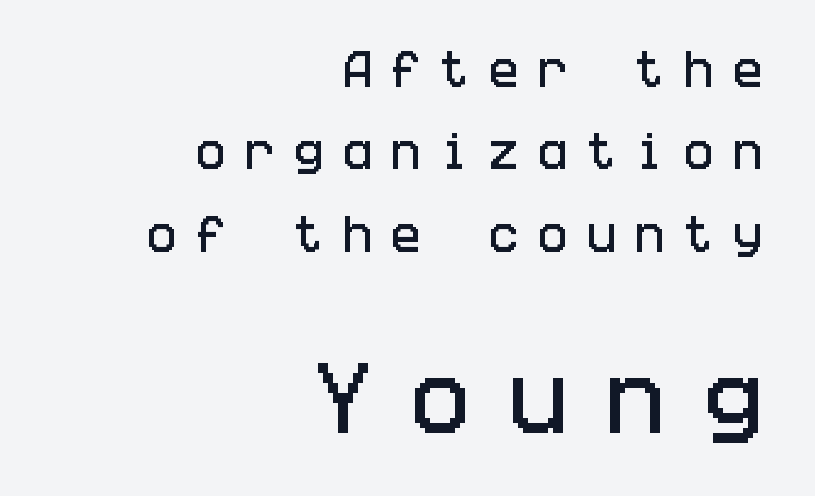
The rendering enlarges the type as you move from the upper chunk to the lower. These lines stack with their right ends in a neat column. I'd call this a sans setting — the letters go barefoot. Does extra space separate the letters? Yes, quite a lot of it. This sample trades compactness for vertical openness between lines. Descenders are the only things crossing below the line.
